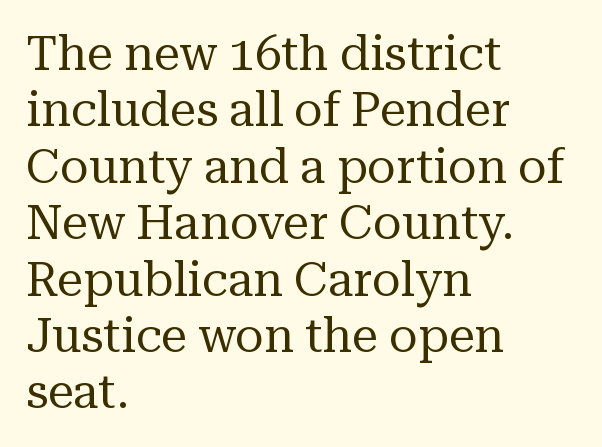
Q: Is the text bold? A: No.
Q: Is the text italic (slanted)? A: No, it is upright.
Q: Is the typeface a serif or a sans-serif typeface? A: Serif.
Q: Is the text underlined? A: No.
Q: How is the paragraph aligned? A: Left-aligned.
Q: Is the spacing between letters normal or unusually wide? A: Normal.
Q: Width (condensed, normal, or wide)? A: Normal.
Q: Stroke contrast? A: Medium.
Q: x-height? A: Medium.
Q: Monospaced? A: No.
